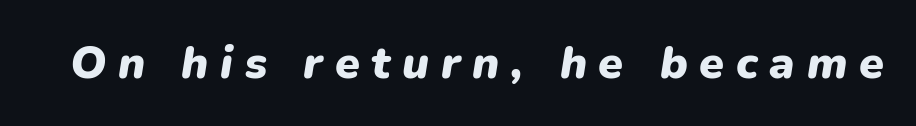
Q: Is the text bold? A: Yes.
Q: Is the text italic (slanted)? A: Yes, it leans right by about 9 degrees.
Q: Is the text underlined? A: No.
Q: Is the spacing between letters normal or unusually wide? A: Unusually wide.
Q: Width (condensed, normal, or wide)? A: Normal.
Q: Stroke contrast? A: Low.
Q: x-height? A: Medium.
Q: Monospaced? A: No.
